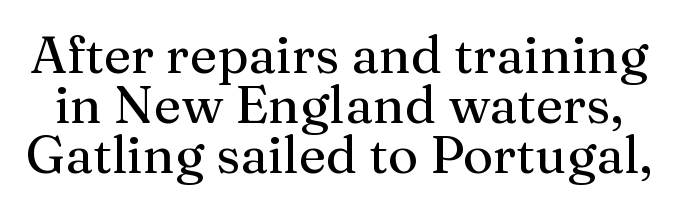
{"serif": "yes", "italic": "no", "width": "normal", "stroke_contrast": "medium", "x_height": "medium", "monospaced": "no", "underline": "no", "line_spacing": "tight", "line_spacing_ratio": 0.96, "letter_spacing": "normal", "letter_spacing_em": 0.0, "glyph_px": 52}
